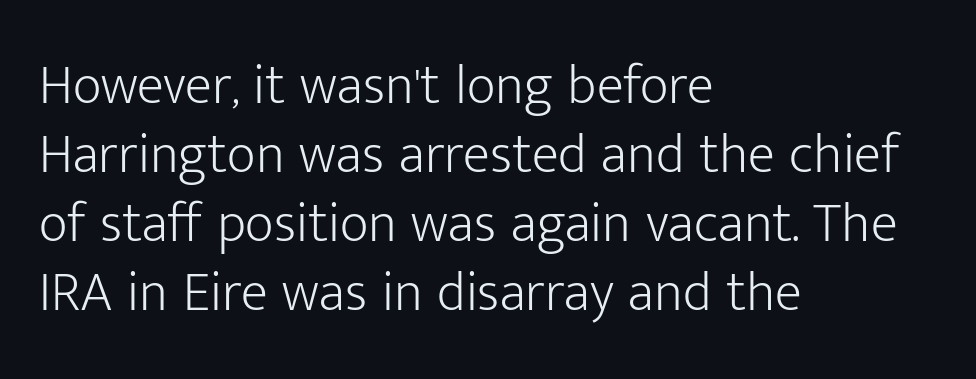
Q: Is the text bold? A: No.
Q: Is the text italic (slanted)? A: No, it is upright.
Q: Is the typeface a serif or a sans-serif typeface? A: Sans-serif.
Q: Is the text underlined? A: No.
Q: How is the paragraph aligned? A: Left-aligned.
Q: Is the spacing between letters normal or unusually wide? A: Normal.
Q: Width (condensed, normal, or wide)? A: Normal.
Q: Stroke contrast? A: Low.
Q: x-height? A: Medium.
Q: Monospaced? A: No.
